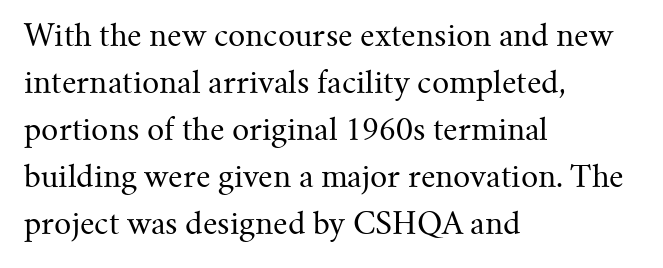
The image shows 30 px regular-weight serif type, upright; set left-aligned, normal line spacing (1.57x), normal letter spacing, not underlined; medium stroke contrast and a small x-height.
